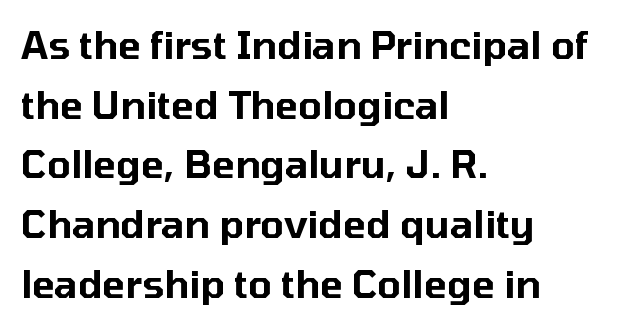
The image shows 38 px sans-serif type, upright; set left-aligned, normal line spacing (1.57x), normal letter spacing, not underlined; low stroke contrast and a medium x-height.
